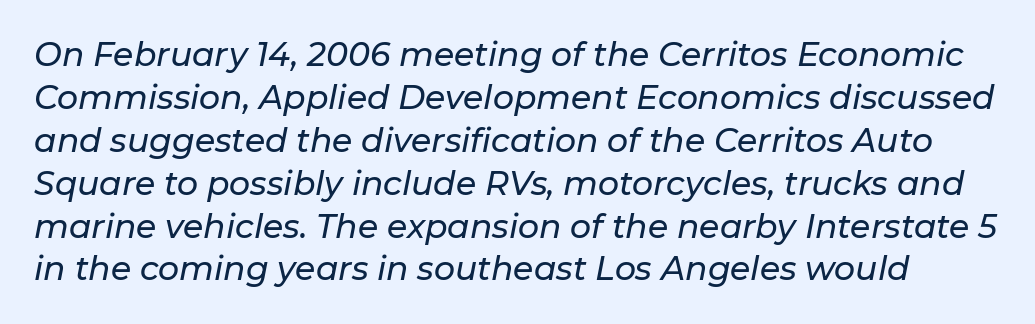
Q: Is the text italic (slanted)? A: Yes, it leans right by about 11 degrees.
Q: Is the text underlined? A: No.
Q: Is the spacing between letters normal or unusually wide? A: Normal.
Q: Is the spacing between lines tight, normal or loose? A: Normal.
Q: Width (condensed, normal, or wide)? A: Normal.
Q: Stroke contrast? A: Low.
Q: x-height? A: Medium.
Q: Monospaced? A: No.
